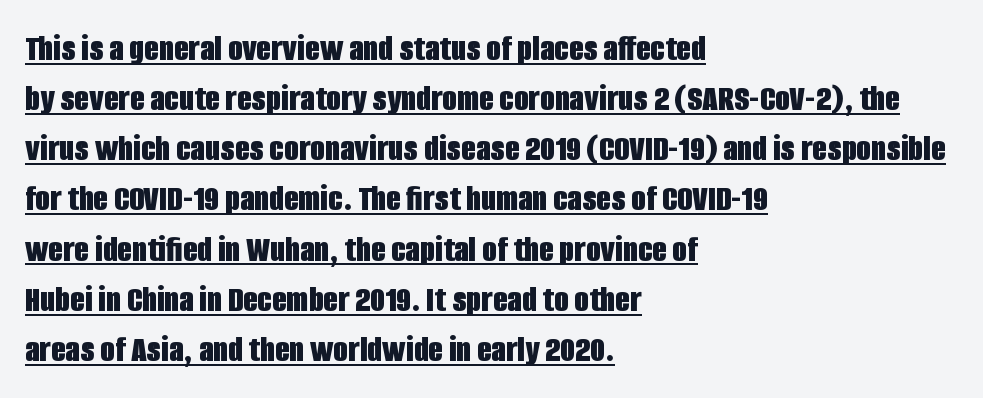
Does a line run under the words? Yes, clearly. The letters stand straight up with perfectly vertical stems. The strokes are fattened all the way to bold. Tracking here is standard; glyphs follow each other at the usual distance.
